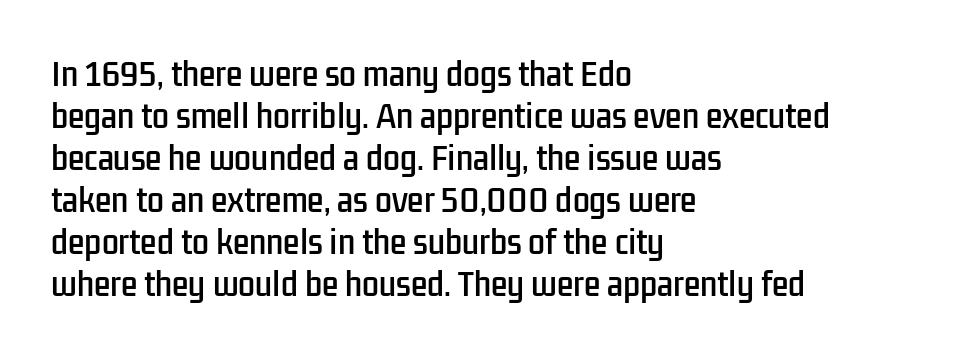
{"serif": "no", "italic": "no", "width": "condensed", "stroke_contrast": "low", "x_height": "medium", "monospaced": "no", "underline": "no", "align": "left", "line_spacing": "normal", "line_spacing_ratio": 1.4, "letter_spacing": "normal", "letter_spacing_em": 0.0, "glyph_px": 30}
